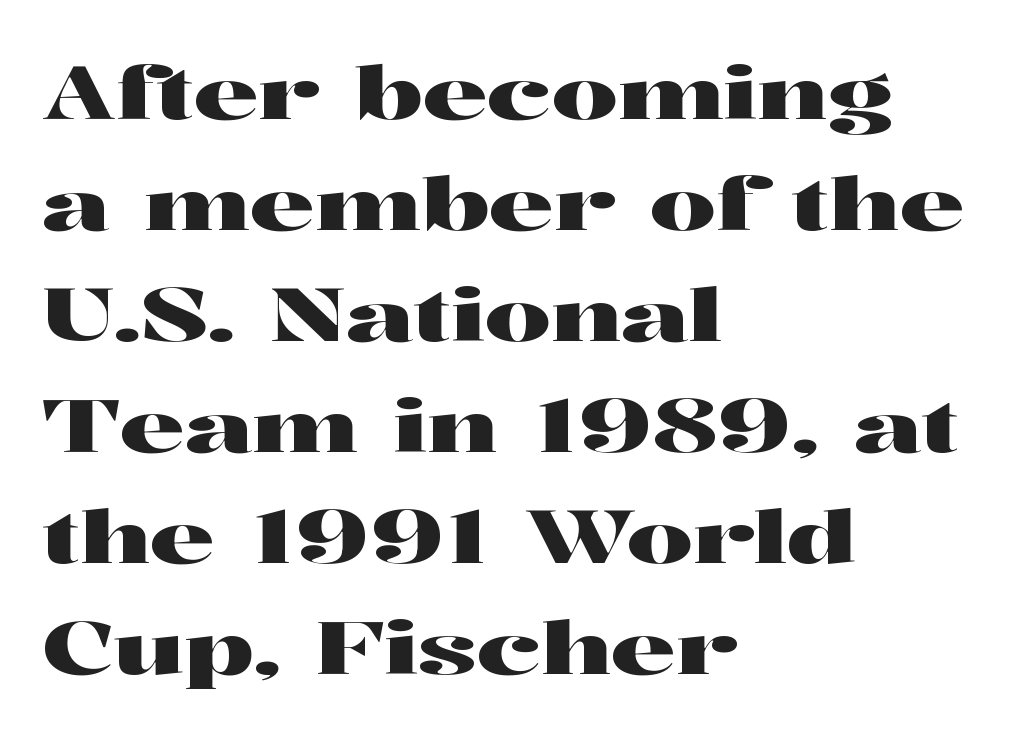
Q: Is the text italic (slanted)? A: No, it is upright.
Q: Is the typeface a serif or a sans-serif typeface? A: Serif.
Q: Is the text underlined? A: No.
Q: How is the paragraph aligned? A: Left-aligned.
Q: Is the spacing between letters normal or unusually wide? A: Normal.
Q: Is the spacing between lines tight, normal or loose? A: Normal.
Q: Width (condensed, normal, or wide)? A: Wide.
Q: Stroke contrast? A: High.
Q: x-height? A: Medium.
Q: Monospaced? A: No.
